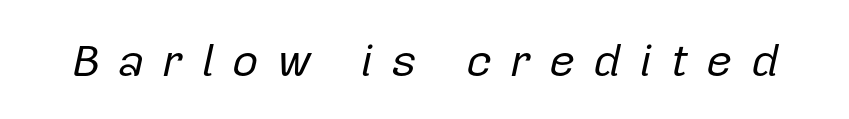
The strokes carry an ordinary text weight at most. The letters are spread apart with noticeably loose tracking. The face used here is proportionally spaced, like ordinary book or web type. The area under the type is left untouched. An italicized treatment has been applied to the whole sample.
